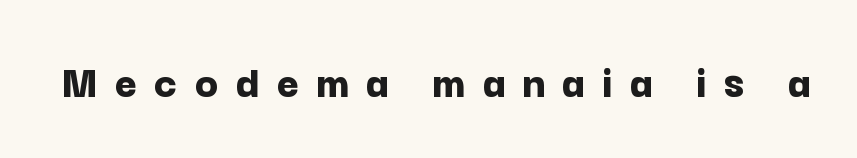
The image shows 48 px bold sans-serif type, upright; set unusually wide letter spacing (+0.35 em), not underlined; low stroke contrast and a medium x-height.
